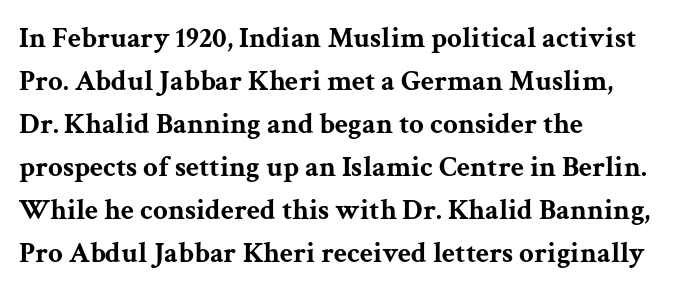
The image shows 29 px bold, wide serif type, upright; set left-aligned, normal line spacing (1.48x), normal letter spacing, not underlined; medium stroke contrast and a medium x-height.
